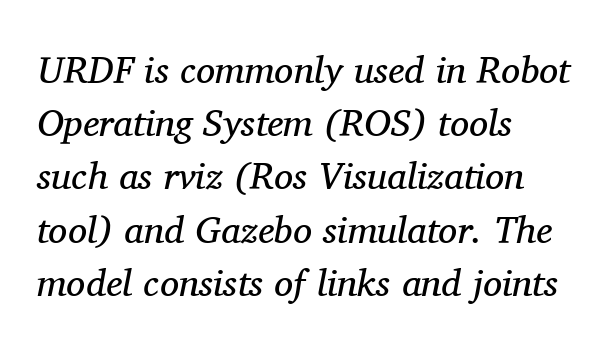
Q: Is the text bold? A: No.
Q: Is the text italic (slanted)? A: Yes, it leans right by about 11 degrees.
Q: Is the typeface a serif or a sans-serif typeface? A: Serif.
Q: Is the text underlined? A: No.
Q: How is the paragraph aligned? A: Left-aligned.
Q: Is the spacing between letters normal or unusually wide? A: Normal.
Q: Is the spacing between lines tight, normal or loose? A: Normal.
Q: Width (condensed, normal, or wide)? A: Normal.
Q: Stroke contrast? A: Medium.
Q: x-height? A: Medium.
Q: Monospaced? A: No.
